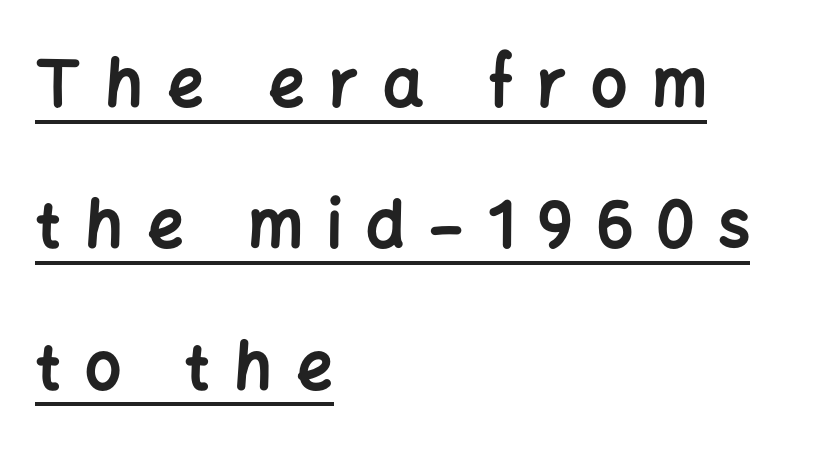
The image shows 64 px bold sans-serif type, upright; set left-aligned, loose line spacing (2.21x), unusually wide letter spacing (+0.38 em), underlined; low stroke contrast and a medium x-height.
